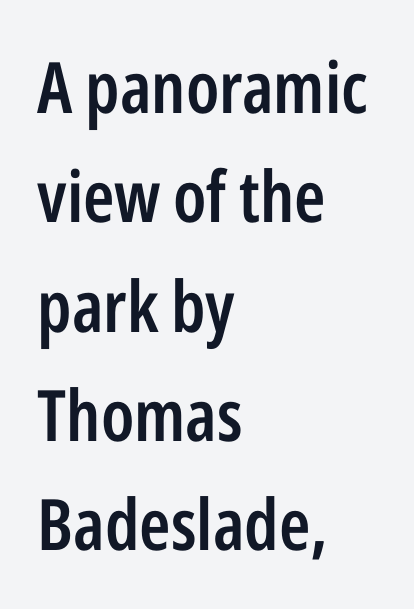
{"serif": "no", "italic": "no", "bold": "semi", "weight": "semibold", "width": "condensed", "stroke_contrast": "low", "x_height": "medium", "monospaced": "no", "underline": "no", "align": "left", "line_spacing": "normal", "line_spacing_ratio": 1.54, "letter_spacing": "normal", "letter_spacing_em": 0.0, "glyph_px": 71}
